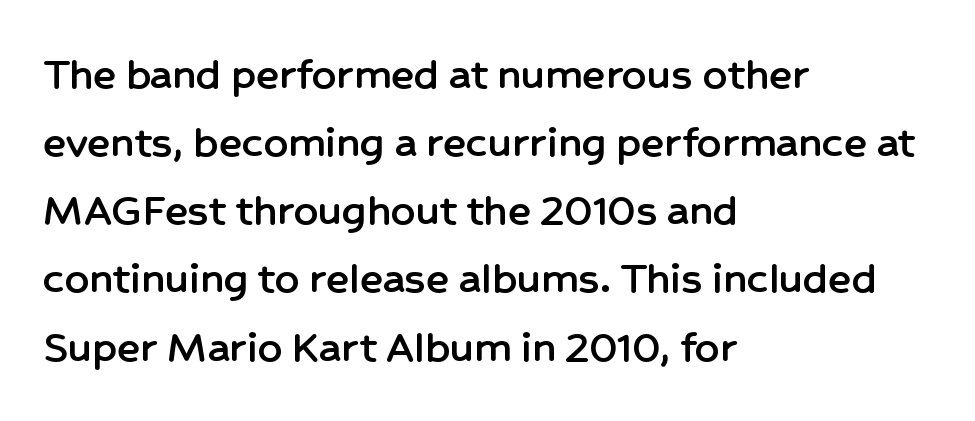
The image shows 48 px sans-serif type, upright; set left-aligned, normal line spacing (1.42x), normal letter spacing, not underlined; low stroke contrast and a medium x-height.
